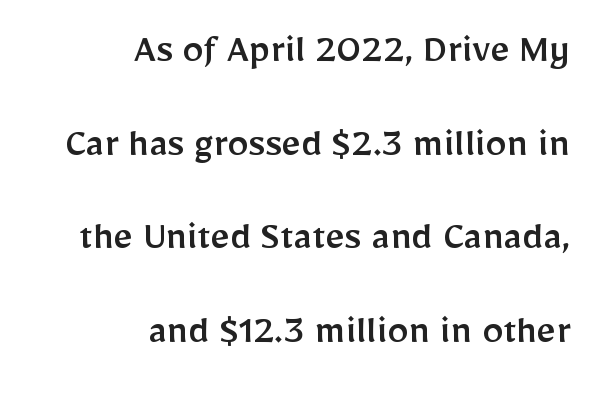
Do the characters align in a grid? No, the font is proportional. Rule under the text: the space is simply empty. Observe the ordinary spacing: letters are neighbours, not strangers. Every character sits straight up, as roman type does. Every row of glyphs terminates at an identical x-position on the right. The space between consecutive lines is lavish.
